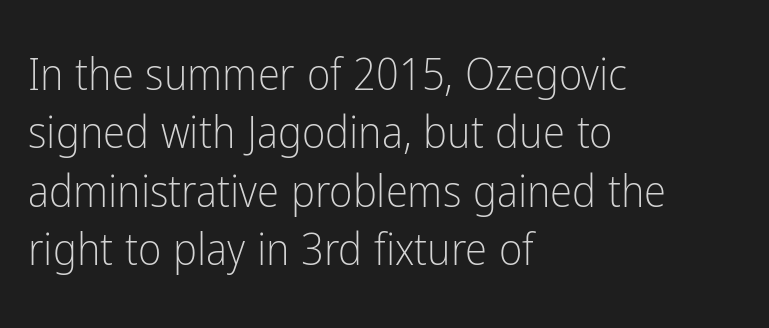
The image shows 45 px light, condensed sans-serif type, upright; set left-aligned, normal line spacing (1.3x), normal letter spacing, not underlined; low stroke contrast and a medium x-height.
